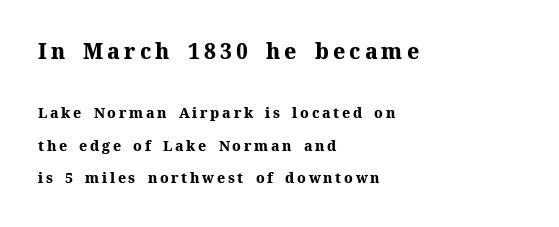
Q: Is the text bold? A: Yes.
Q: Is the text italic (slanted)? A: No, it is upright.
Q: Is the text underlined? A: No.
Q: How is the paragraph aligned? A: Left-aligned.
Q: Is the spacing between lines tight, normal or loose? A: Loose.
Q: Which block of text is set in a larger size, the first (top) or the second (bottom)? A: The first (top) one.
